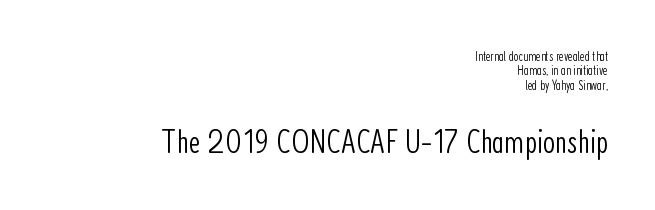
Lines of text with bare space underneath. Compared with typical body copy, the letter spacing here is the same. Nothing sits at the stroke ends, so this counts as sans-serif. Quick note: not italic, upright. In CSS terms this would be text-align: right. The designer gave the closing block more size than the opening block.
